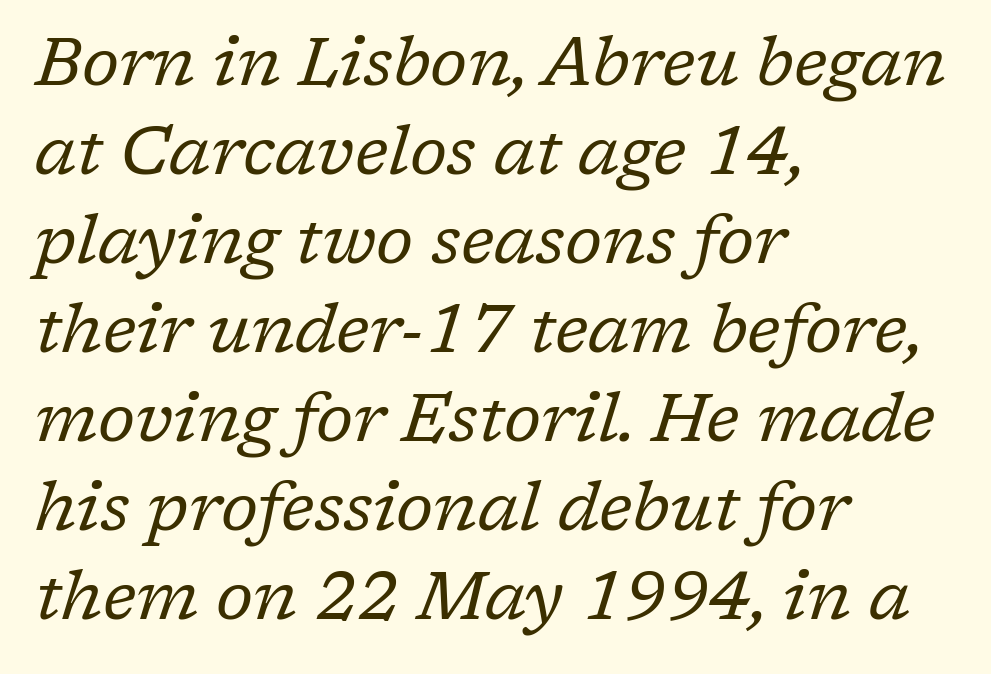
{"serif": "yes", "italic": "yes", "lean": "right", "slant_degrees": 17, "bold": "no", "weight": "regular", "width": "normal", "stroke_contrast": "low", "x_height": "medium", "monospaced": "no", "underline": "no", "align": "left", "line_spacing": "normal", "line_spacing_ratio": 1.31, "letter_spacing": "normal", "letter_spacing_em": 0.0, "glyph_px": 68}
